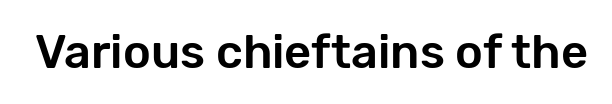
Each letter keeps its own natural width here, so spacing adapts to shape. A typesetter would label this face a sans. Bare-footed words on every line. The passage shown has conventional tracking throughout.
